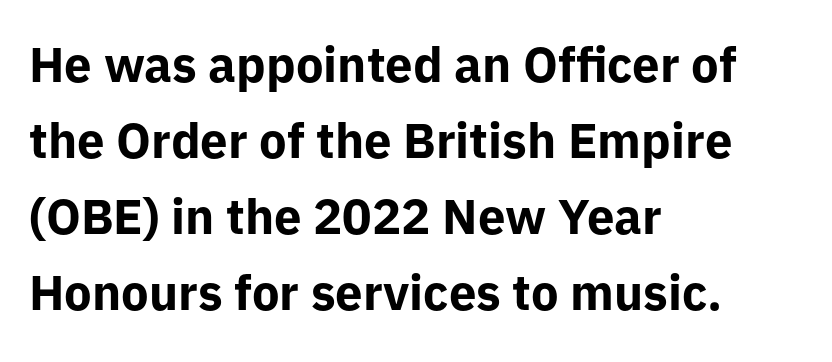
Q: Is the text bold? A: Yes.
Q: Is the text italic (slanted)? A: No, it is upright.
Q: Is the typeface a serif or a sans-serif typeface? A: Sans-serif.
Q: Is the text underlined? A: No.
Q: How is the paragraph aligned? A: Left-aligned.
Q: Is the spacing between letters normal or unusually wide? A: Normal.
Q: Is the spacing between lines tight, normal or loose? A: Normal.
Q: Width (condensed, normal, or wide)? A: Normal.
Q: Stroke contrast? A: Low.
Q: x-height? A: Medium.
Q: Monospaced? A: No.
